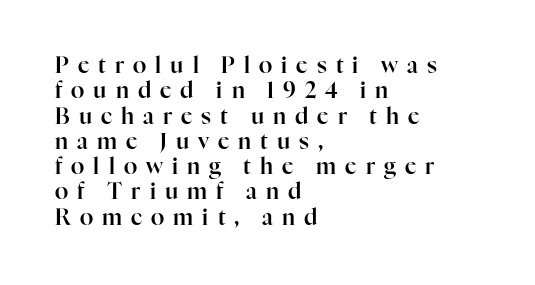
Q: Is the text italic (slanted)? A: No, it is upright.
Q: Is the text underlined? A: No.
Q: How is the paragraph aligned? A: Left-aligned.
Q: Is the spacing between letters normal or unusually wide? A: Unusually wide.
Q: Is the spacing between lines tight, normal or loose? A: Tight.
